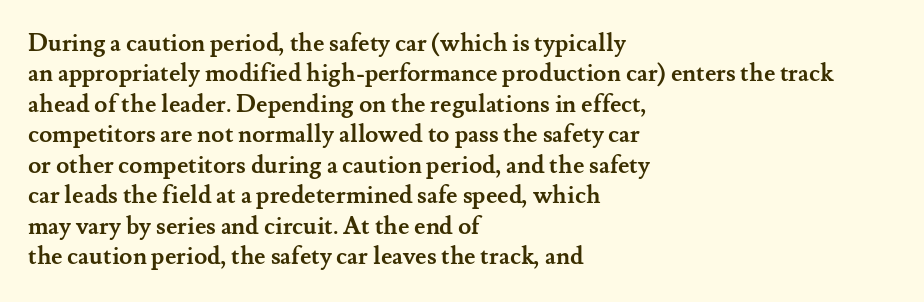
{"italic": "no", "bold": "yes", "underline": "no", "align": "left", "line_spacing": "normal", "line_spacing_ratio": 1.27, "letter_spacing": "normal", "letter_spacing_em": 0.0, "glyph_px": 24}
